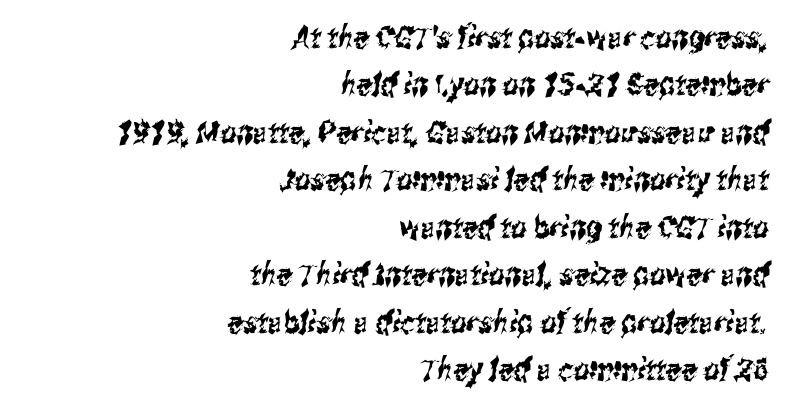
The image shows 31 px condensed sans-serif type; set right-aligned, normal line spacing (1.53x), normal letter spacing, not underlined; medium stroke contrast and a medium x-height.
